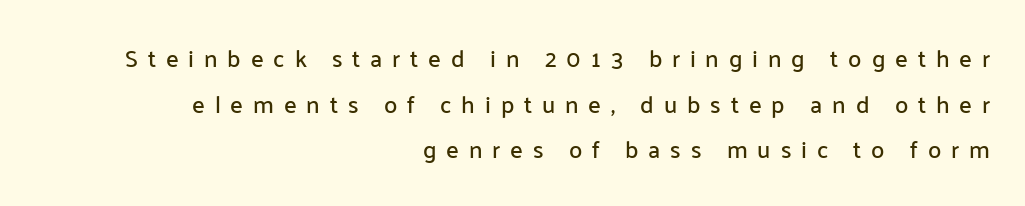
The image shows 24 px text type, upright; set right-aligned, loose line spacing (1.9x), unusually wide letter spacing (+0.41 em), not underlined.
